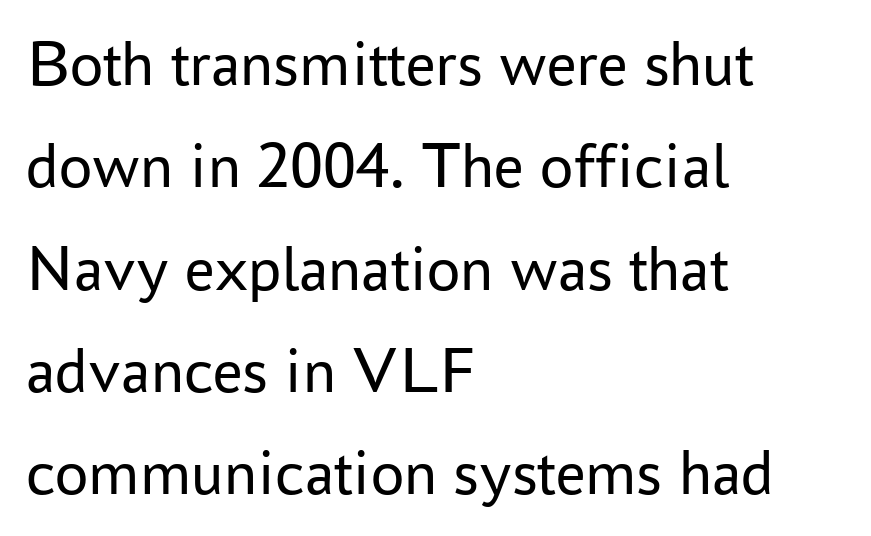
The lines in this sample share a left origin and differ only in where they stop. The space between consecutive lines is moderate. The strip under each line holds only bare page. The gaps between neighbouring characters are ordinary and unremarkable. In terms of letterform style, serifs are entirely absent. Posture: vertical.
